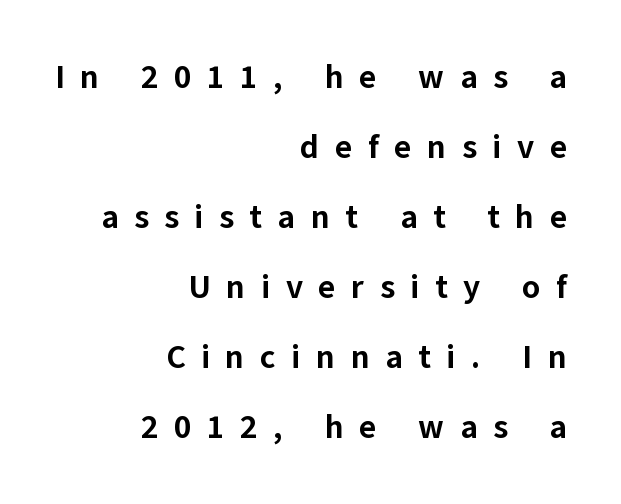
Horizontal alignment here is rightward, an uncommon choice for prose. Quick note: underline off. Typographic density is high because the face is bold. In terms of letterform style, serifs are entirely absent. Here the designer chose a conventional face with non-uniform glyph widths. Italic? Not at all — the glyphs are vertical.
